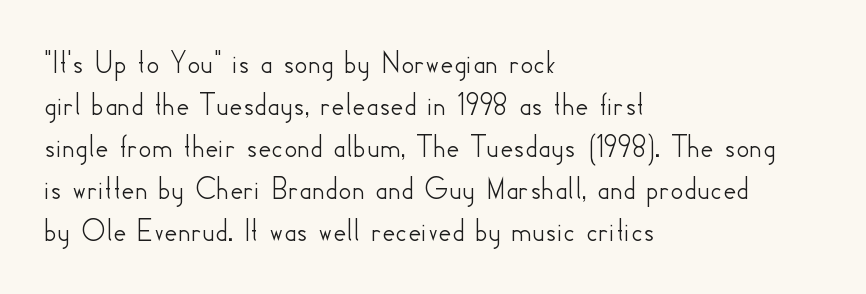
{"serif": "no", "italic": "no", "width": "normal", "stroke_contrast": "low", "x_height": "small", "monospaced": "no", "underline": "no", "align": "left", "line_spacing": "normal", "line_spacing_ratio": 1.31, "letter_spacing": "normal", "letter_spacing_em": 0.0, "glyph_px": 32}
